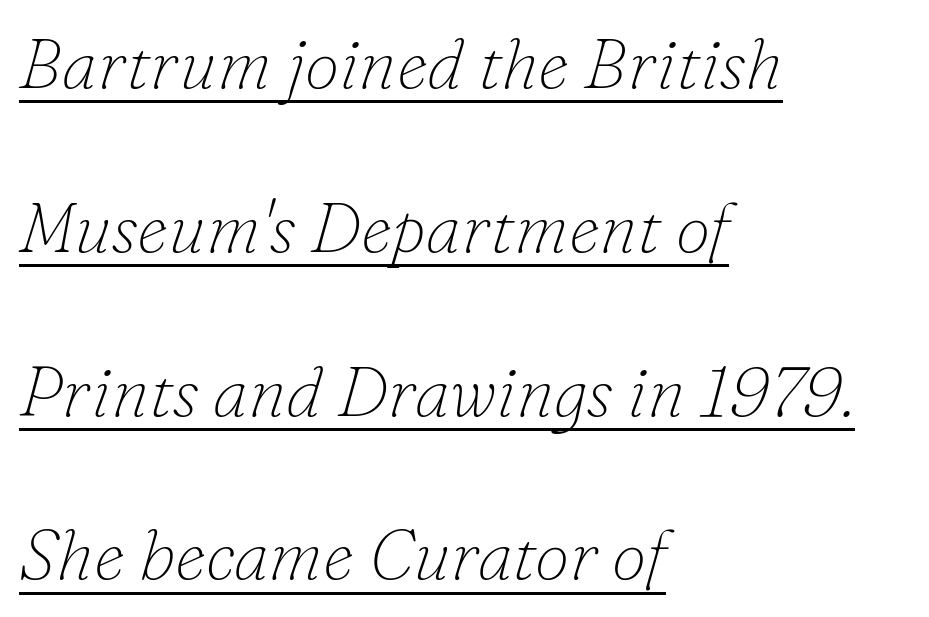
{"serif": "yes", "italic": "yes", "lean": "right", "slant_degrees": 16, "bold": "no", "weight": "thin", "width": "normal", "stroke_contrast": "low", "x_height": "small", "monospaced": "no", "underline": "yes", "align": "left", "line_spacing": "loose", "line_spacing_ratio": 2.34, "letter_spacing": "normal", "letter_spacing_em": 0.0, "glyph_px": 70}
